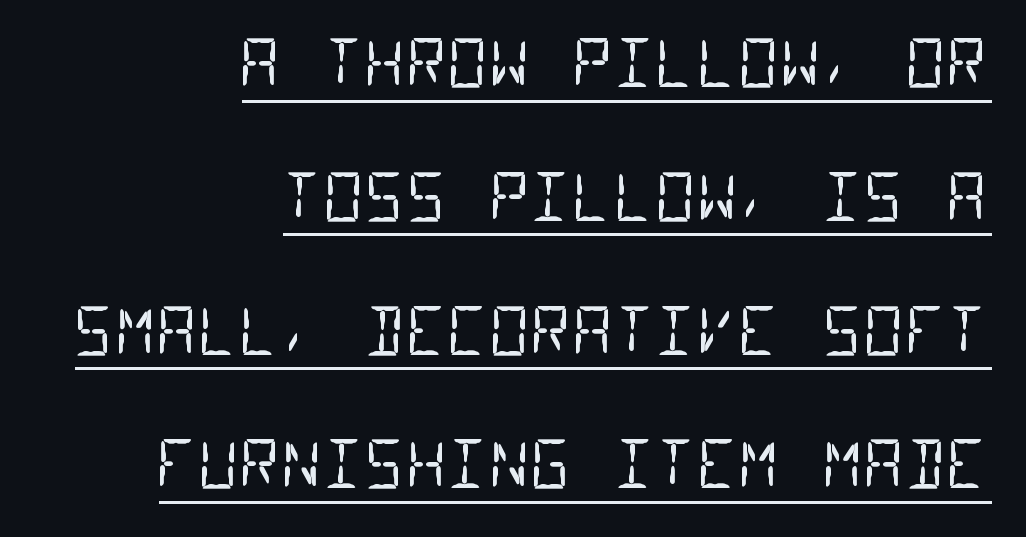
{"serif": "no", "bold": "no", "weight": "regular", "width": "condensed", "stroke_contrast": "low", "x_height": "large", "monospaced": "yes", "underline": "yes", "align": "right", "line_spacing": "loose", "line_spacing_ratio": 2.09, "letter_spacing": "normal", "letter_spacing_em": 0.0, "glyph_px": 64}
